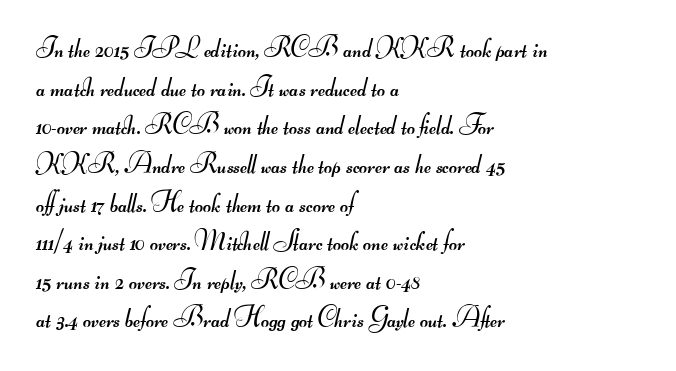
{"serif": "no", "bold": "no", "weight": "regular", "width": "wide", "stroke_contrast": "medium", "monospaced": "no", "underline": "no", "align": "left", "line_spacing": "normal", "line_spacing_ratio": 1.38, "letter_spacing": "normal", "letter_spacing_em": 0.0, "glyph_px": 28}
